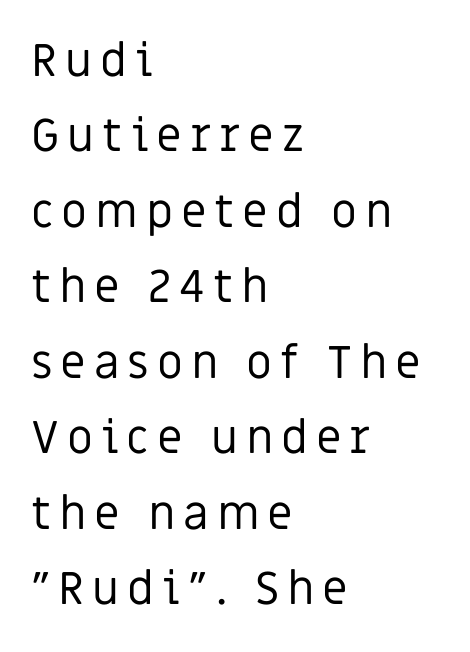
The image shows 46 px regular-weight sans-serif type, upright; set left-aligned, normal line spacing (1.64x), not underlined; low stroke contrast and a large x-height.
